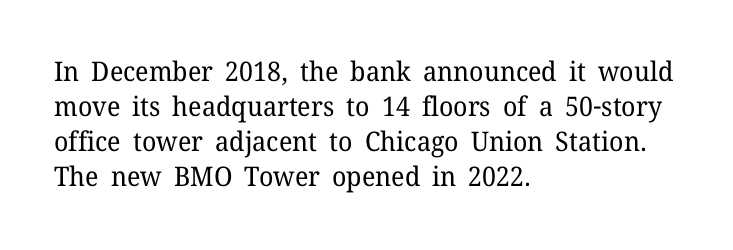
Q: Is the text bold? A: No.
Q: Is the text italic (slanted)? A: No, it is upright.
Q: Is the text underlined? A: No.
Q: How is the paragraph aligned? A: Left-aligned.
Q: Is the spacing between letters normal or unusually wide? A: Normal.
Q: Is the spacing between lines tight, normal or loose? A: Normal.
